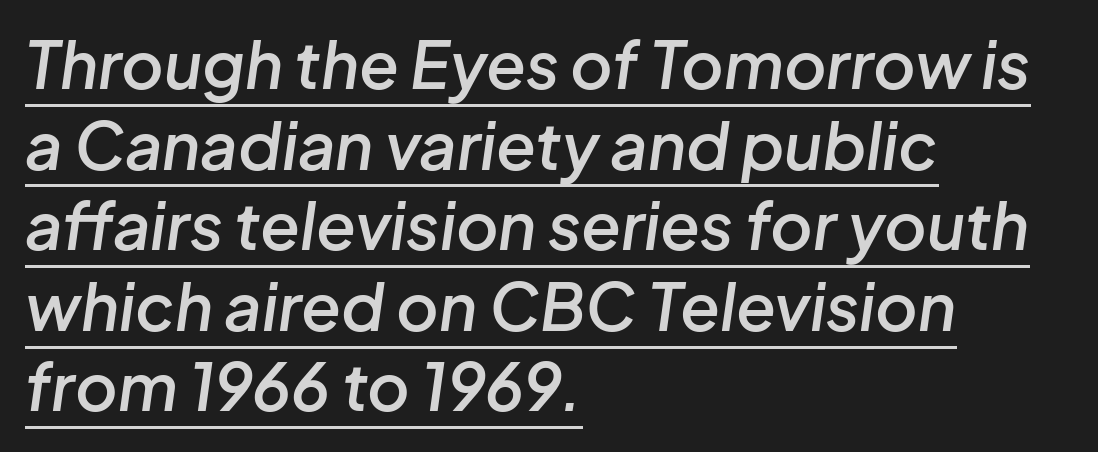
{"italic": "yes", "lean": "right", "slant_degrees": 8, "bold": "semi", "weight": "semibold", "width": "normal", "stroke_contrast": "low", "x_height": "medium", "monospaced": "no", "underline": "yes", "align": "left", "line_spacing_ratio": 1.24, "letter_spacing": "normal", "letter_spacing_em": 0.0, "glyph_px": 65}
